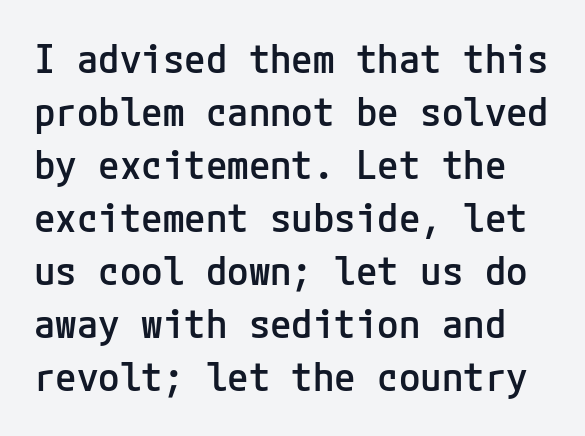
What weight is shown? A semibold, between regular and bold. In terms of posture, this sample is upright. The type family on display is of the sans-serif kind. The string is rendered with underlining switched off.
